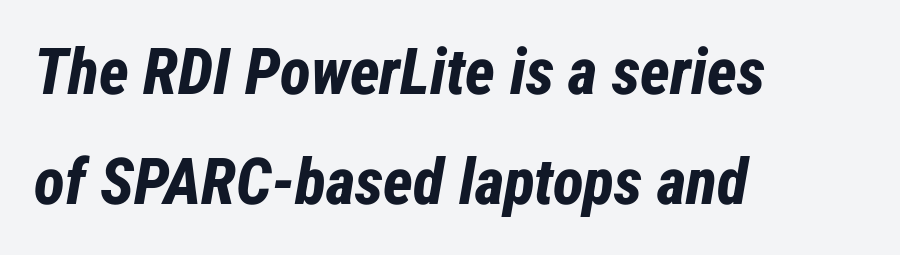
{"italic": "yes", "lean": "right", "slant_degrees": 12, "bold": "yes", "weight": "bold", "width": "condensed", "stroke_contrast": "low", "x_height": "medium", "monospaced": "no", "underline": "no", "align": "left", "line_spacing_ratio": 1.72, "letter_spacing": "normal", "letter_spacing_em": 0.0, "glyph_px": 64}
